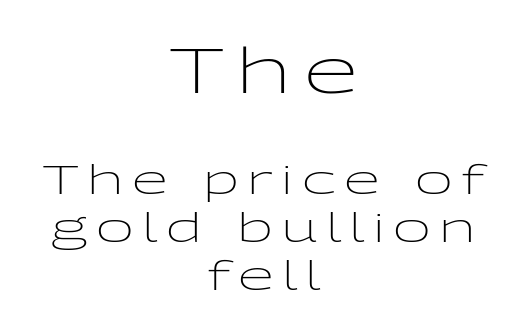
Q: Is the text bold? A: No.
Q: Is the text italic (slanted)? A: No, it is upright.
Q: Is the typeface a serif or a sans-serif typeface? A: Sans-serif.
Q: Is the text underlined? A: No.
Q: How is the paragraph aligned? A: Centered.
Q: Is the spacing between letters normal or unusually wide? A: Unusually wide.
Q: Which block of text is set in a larger size, the first (top) or the second (bottom)? A: The first (top) one.
Q: Width (condensed, normal, or wide)? A: Wide.
Q: Stroke contrast? A: Low.
Q: x-height? A: Medium.
Q: Monospaced? A: No.
